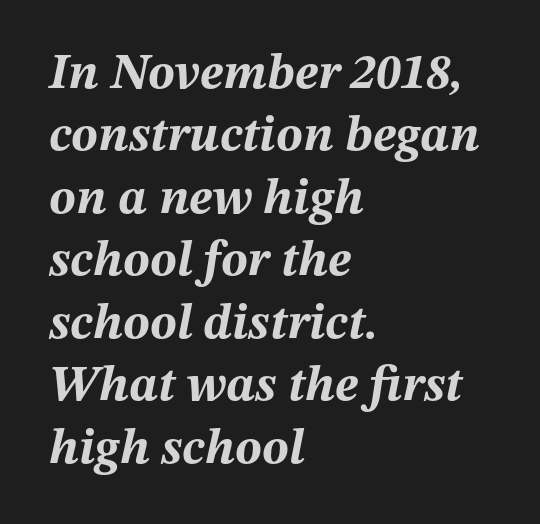
The image shows 50 px bold type, italic (leaning right); set left-aligned, normal line spacing (1.25x), normal letter spacing, not underlined; medium stroke contrast and a medium x-height.
